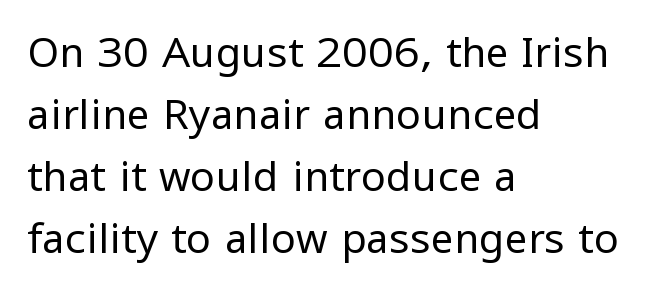
Q: Is the text bold? A: No.
Q: Is the text italic (slanted)? A: No, it is upright.
Q: Is the typeface a serif or a sans-serif typeface? A: Sans-serif.
Q: Is the text underlined? A: No.
Q: How is the paragraph aligned? A: Left-aligned.
Q: Is the spacing between letters normal or unusually wide? A: Normal.
Q: Is the spacing between lines tight, normal or loose? A: Normal.
Q: Width (condensed, normal, or wide)? A: Normal.
Q: Stroke contrast? A: Low.
Q: x-height? A: Medium.
Q: Monospaced? A: No.
